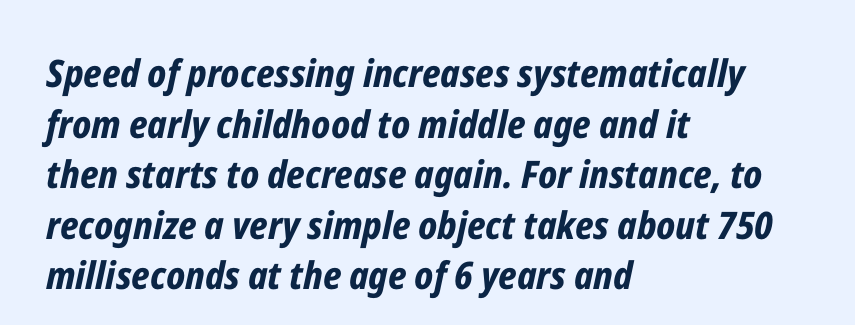
{"italic": "yes", "lean": "right", "slant_degrees": 12, "bold": "yes", "weight": "bold", "width": "condensed", "stroke_contrast": "low", "x_height": "medium", "monospaced": "no", "underline": "no", "align": "left", "line_spacing": "normal", "line_spacing_ratio": 1.33, "letter_spacing": "normal", "letter_spacing_em": 0.0, "glyph_px": 38}
